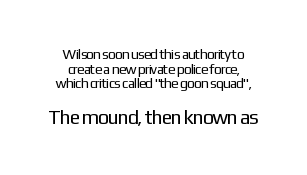
{"italic": "no", "bold": "no", "underline": "no", "align": "center", "line_spacing": "tight", "line_spacing_ratio": 1.05, "letter_spacing": "normal", "letter_spacing_em": 0.0, "larger_block": "second", "size_ratio": 1.43, "glyph_px": 20}
